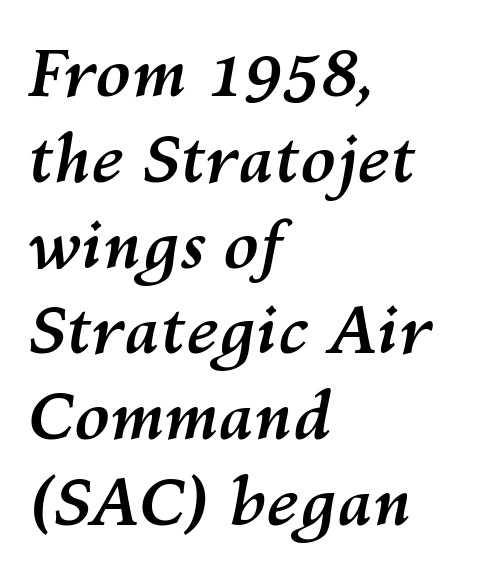
The image shows 65 px semibold type, italic (leaning right); set left-aligned, normal line spacing (1.32x), normal letter spacing, not underlined; medium stroke contrast and a medium x-height.
